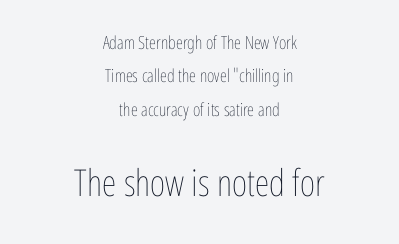
{"italic": "no", "bold": "no", "weight": "thin", "width": "condensed", "stroke_contrast": "low", "x_height": "medium", "monospaced": "no", "underline": "no", "align": "center", "line_spacing_ratio": 1.86, "letter_spacing": "normal", "letter_spacing_em": 0.0, "larger_block": "second", "size_ratio": 2.06, "glyph_px": 37}
